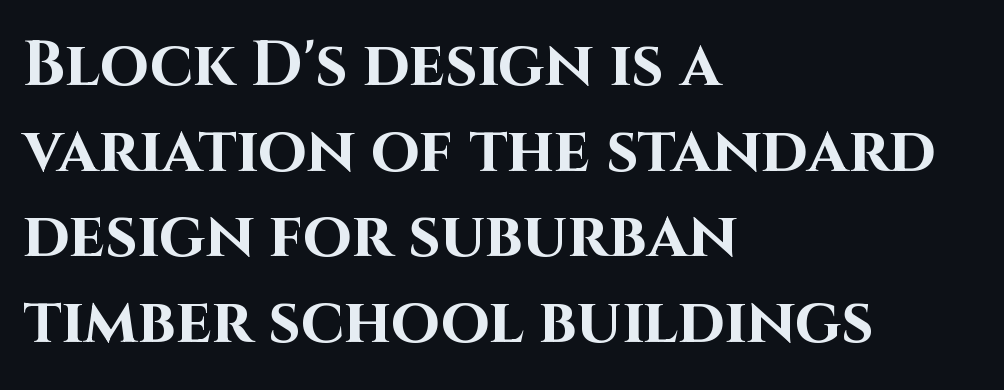
The image shows 63 px bold sans-serif type, upright; set left-aligned, normal line spacing (1.36x), normal letter spacing, not underlined; high stroke contrast and a large x-height.
